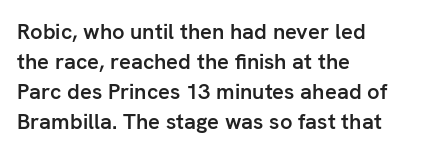
The image shows 22 px text type, upright; set left-aligned, normal line spacing (1.36x), normal letter spacing, not underlined.
